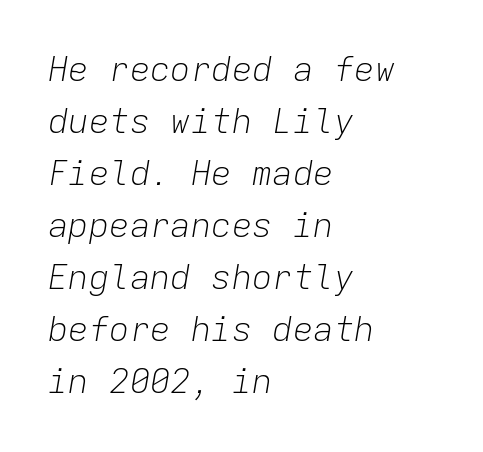
{"italic": "yes", "lean": "right", "slant_degrees": 9, "bold": "no", "weight": "light", "width": "normal", "stroke_contrast": "low", "x_height": "medium", "monospaced": "yes", "underline": "no", "align": "left", "line_spacing": "normal", "line_spacing_ratio": 1.53, "letter_spacing": "normal", "letter_spacing_em": 0.0, "glyph_px": 34}
